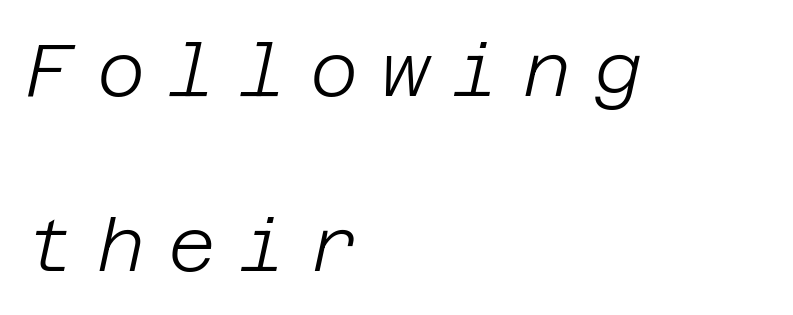
The rendering anchors every line to the left-hand side. The letterforms stand isolated, each surrounded by extra space. The baseline area is clear. Posture: slanted.
